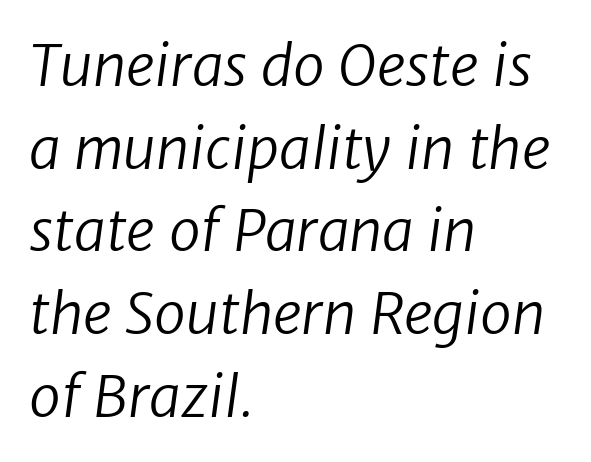
Character widths vary here, with narrow letters taking less room than wide ones. The letters look calm and open, with moderate or lighter stems. Classification — sans serif. Is there much room between lines? A standard amount, neither cramped nor airy. Type without underlining. Line starts are locked; line ends wander.
